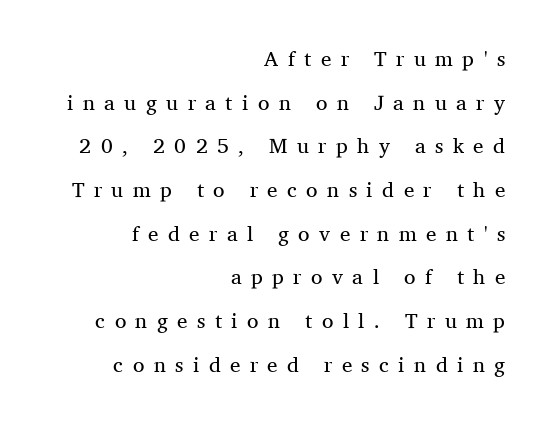
{"italic": "no", "bold": "no", "underline": "no", "align": "right", "line_spacing": "loose", "line_spacing_ratio": 2.08, "letter_spacing": "wide", "letter_spacing_em": 0.45, "glyph_px": 21}
